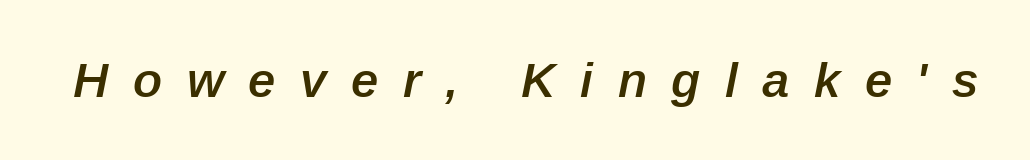
{"italic": "yes", "lean": "right", "slant_degrees": 12, "bold": "semi", "weight": "semibold", "width": "normal", "stroke_contrast": "low", "x_height": "medium", "monospaced": "no", "underline": "no", "letter_spacing": "wide", "letter_spacing_em": 0.5, "glyph_px": 49}
